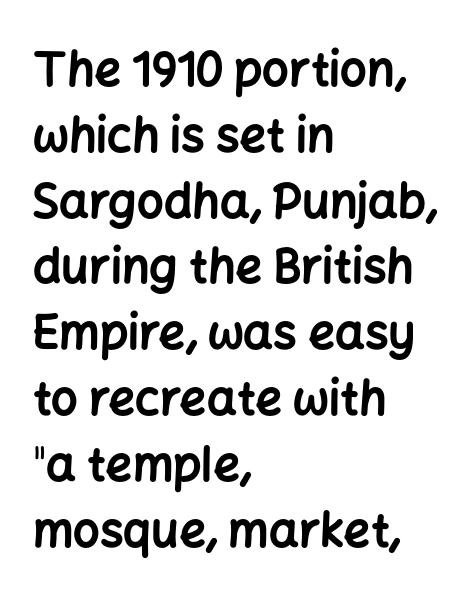
{"serif": "no", "italic": "no", "bold": "yes", "weight": "bold", "width": "normal", "stroke_contrast": "low", "x_height": "medium", "monospaced": "no", "underline": "no", "align": "left", "line_spacing": "normal", "line_spacing_ratio": 1.4, "letter_spacing": "normal", "letter_spacing_em": 0.0, "glyph_px": 47}
